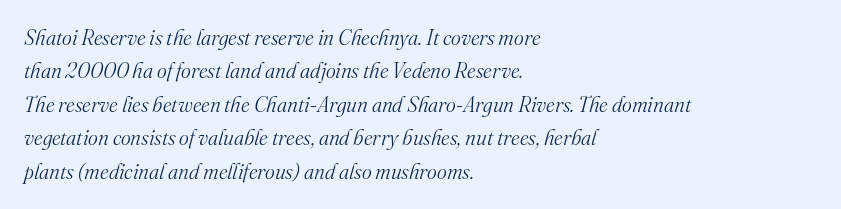
{"italic": "yes", "lean": "right", "slant_degrees": 16, "bold": "no", "underline": "no", "align": "left", "line_spacing": "normal", "line_spacing_ratio": 1.59, "letter_spacing": "normal", "letter_spacing_em": 0.0, "glyph_px": 21}
